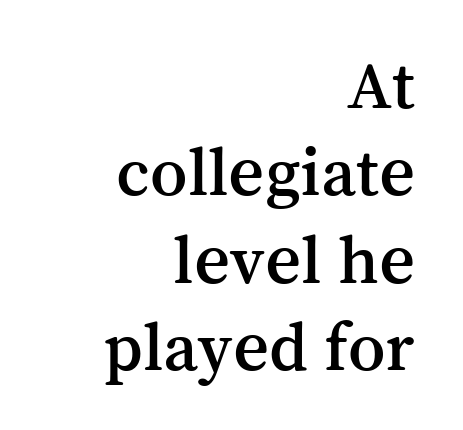
{"serif": "yes", "italic": "no", "width": "normal", "stroke_contrast": "medium", "x_height": "medium", "monospaced": "no", "underline": "no", "align": "right", "line_spacing": "normal", "line_spacing_ratio": 1.25, "letter_spacing": "normal", "letter_spacing_em": 0.0, "glyph_px": 70}
